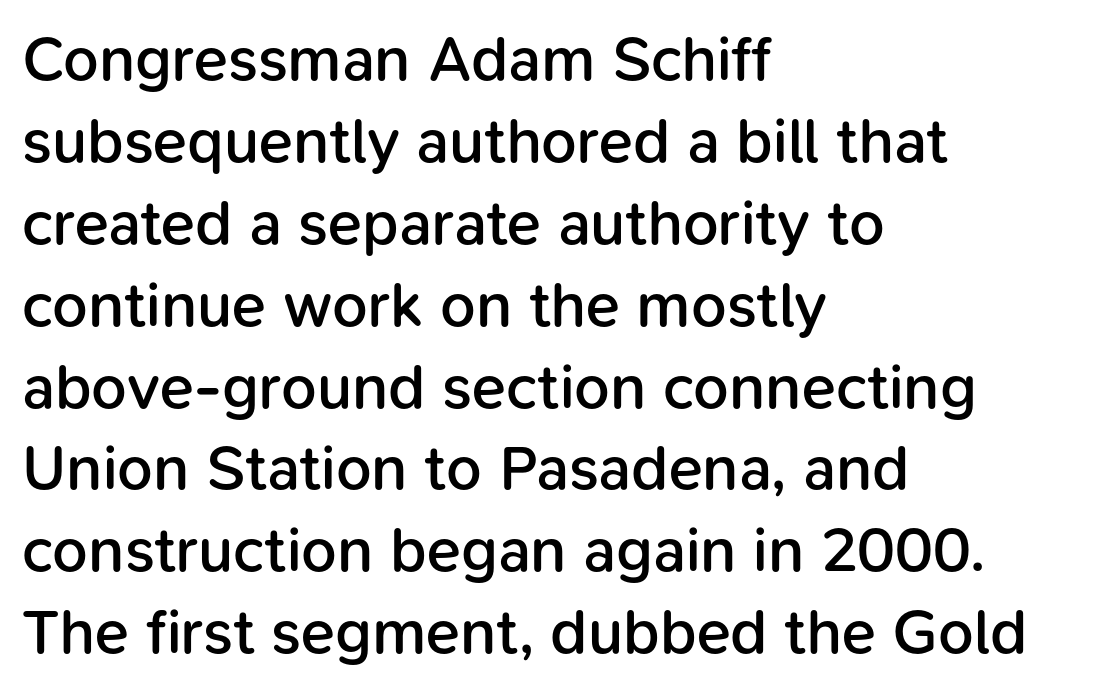
{"serif": "no", "italic": "no", "bold": "semi", "weight": "semibold", "width": "normal", "stroke_contrast": "low", "x_height": "medium", "monospaced": "no", "underline": "no", "align": "left", "line_spacing": "normal", "line_spacing_ratio": 1.3, "letter_spacing": "normal", "letter_spacing_em": 0.0, "glyph_px": 63}
